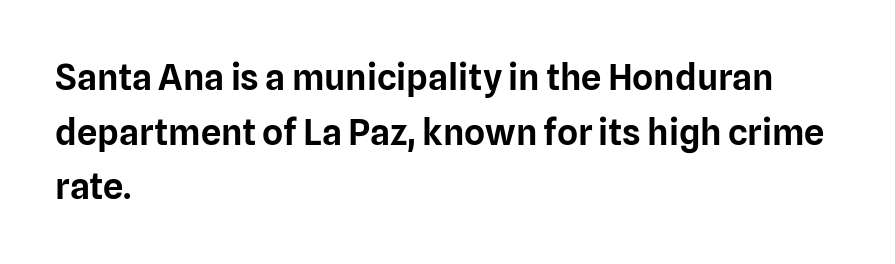
The image shows 36 px sans-serif type, upright; set left-aligned, normal line spacing (1.52x), normal letter spacing, not underlined; low stroke contrast and a medium x-height.
